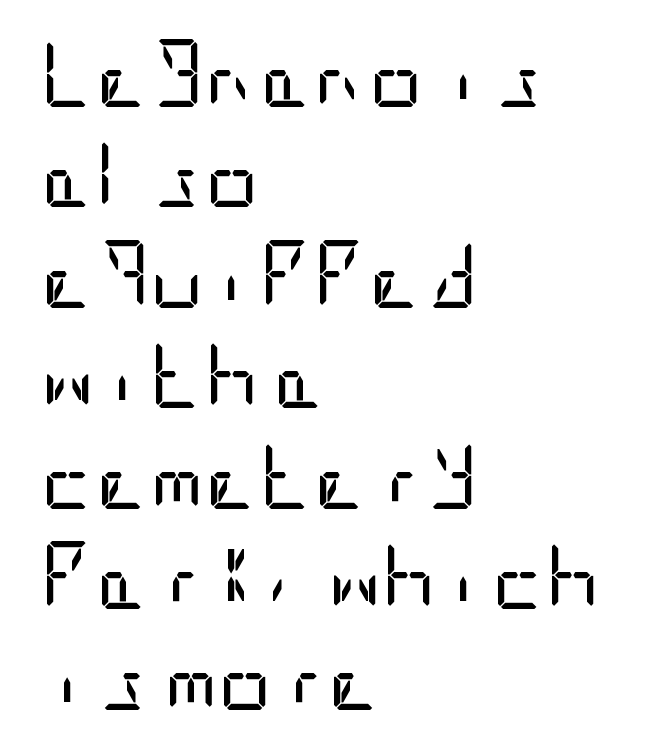
{"serif": "no", "italic": "no", "bold": "no", "weight": "regular", "width": "condensed", "stroke_contrast": "low", "x_height": "large", "underline": "no", "align": "left", "line_spacing": "normal", "line_spacing_ratio": 1.5, "letter_spacing": "normal", "letter_spacing_em": 0.0, "glyph_px": 67}
